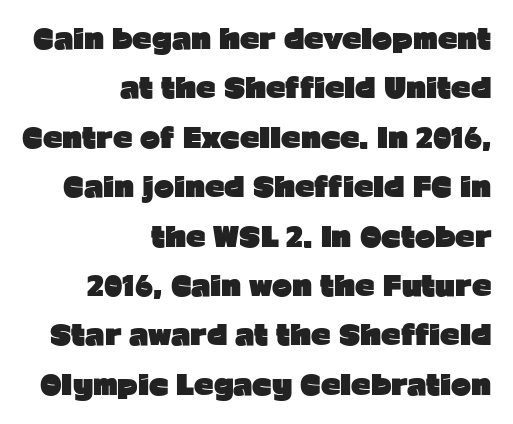
Q: Is the text bold? A: Yes.
Q: Is the text italic (slanted)? A: No, it is upright.
Q: Is the text underlined? A: No.
Q: How is the paragraph aligned? A: Right-aligned.
Q: Is the spacing between letters normal or unusually wide? A: Normal.
